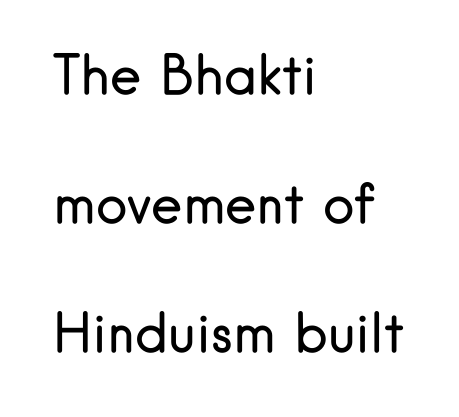
The image shows 53 px regular-weight sans-serif type, upright; set left-aligned, loose line spacing (2.43x), normal letter spacing, not underlined; low stroke contrast and a small x-height.
